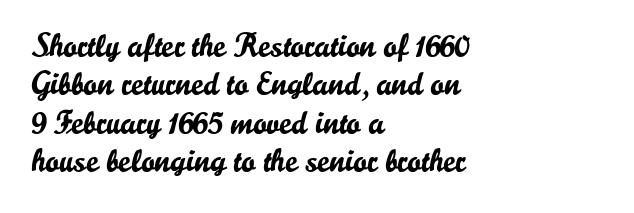
Type without underlining. Nope, no serifs anywhere on these letters. Standard letterfit; no display-style spreading of the glyphs. Looks like regular typesetting: each glyph gets only the width it needs. The lines are quadded left.
